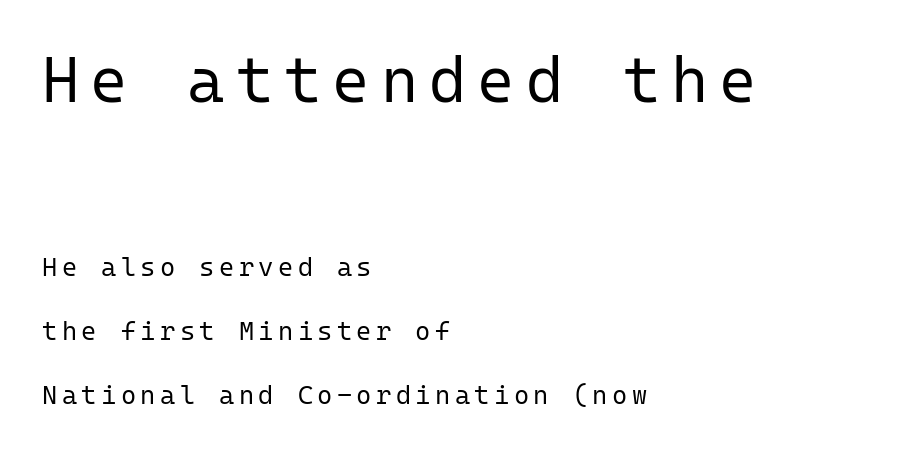
Q: Is the text bold? A: No.
Q: Is the text italic (slanted)? A: No, it is upright.
Q: Is the typeface a serif or a sans-serif typeface? A: Sans-serif.
Q: Is the text underlined? A: No.
Q: How is the paragraph aligned? A: Left-aligned.
Q: Is the spacing between lines tight, normal or loose? A: Loose.
Q: Which block of text is set in a larger size, the first (top) or the second (bottom)? A: The first (top) one.
Q: Width (condensed, normal, or wide)? A: Normal.
Q: Stroke contrast? A: Low.
Q: x-height? A: Medium.
Q: Monospaced? A: Yes.
